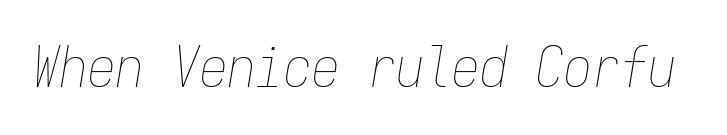
The image shows 56 px thin, condensed type, italic (leaning right), monospaced; set normal letter spacing, not underlined; low stroke contrast and a medium x-height.
